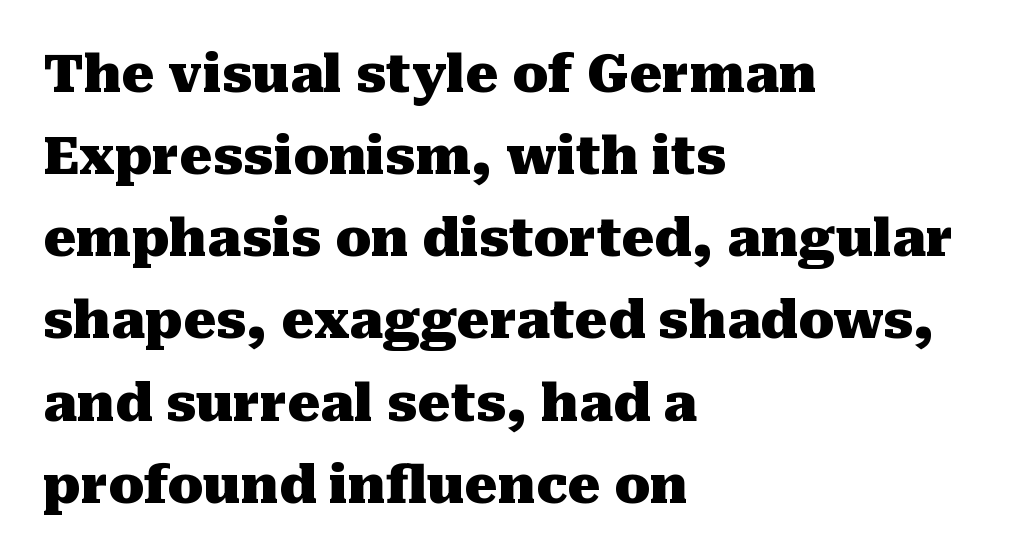
Underline: absent. As a designer I'd log this as weight 700, bold. Think of a printed novel: that variable character pitch is what you see here. Casual observation: everything's shoved over to the left. The letterforms sit shoulder to shoulder at normal distance. In terms of leading, this rendering sits right in the middle.
